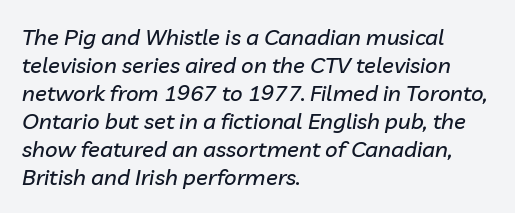
Q: Is the text italic (slanted)? A: Yes, it leans right by about 10 degrees.
Q: Is the text underlined? A: No.
Q: How is the paragraph aligned? A: Left-aligned.
Q: Is the spacing between letters normal or unusually wide? A: Normal.
Q: Is the spacing between lines tight, normal or loose? A: Normal.
